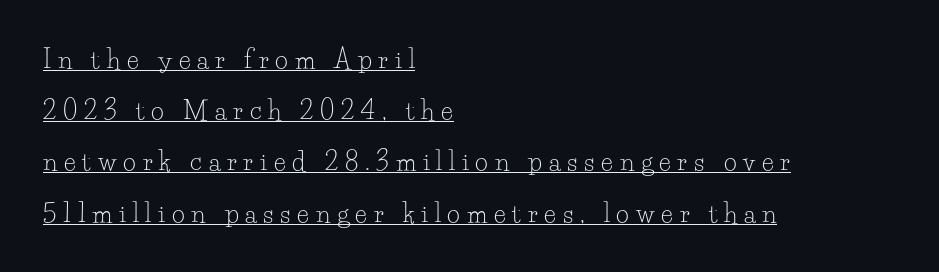
{"italic": "no", "bold": "no", "underline": "yes", "align": "left", "line_spacing": "loose", "line_spacing_ratio": 2.05, "letter_spacing": "wide", "letter_spacing_em": 0.27, "glyph_px": 25}
